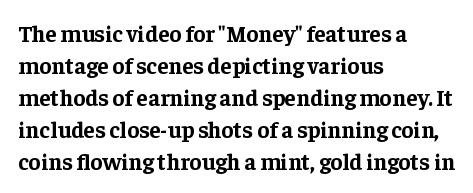
The image shows 23 px bold type, upright; set left-aligned, normal line spacing (1.39x), normal letter spacing, not underlined.
